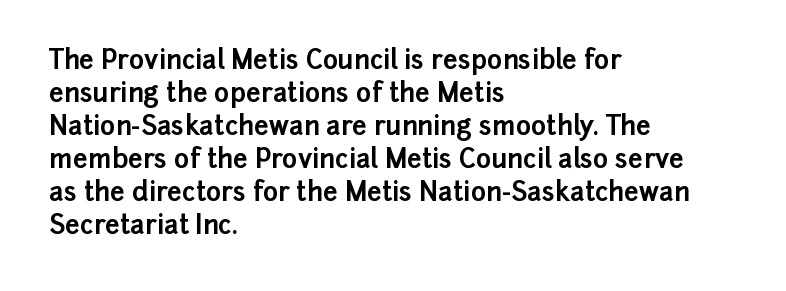
Q: Is the text bold? A: Yes.
Q: Is the text italic (slanted)? A: No, it is upright.
Q: Is the text underlined? A: No.
Q: How is the paragraph aligned? A: Left-aligned.
Q: Is the spacing between letters normal or unusually wide? A: Normal.
Q: Is the spacing between lines tight, normal or loose? A: Normal.
